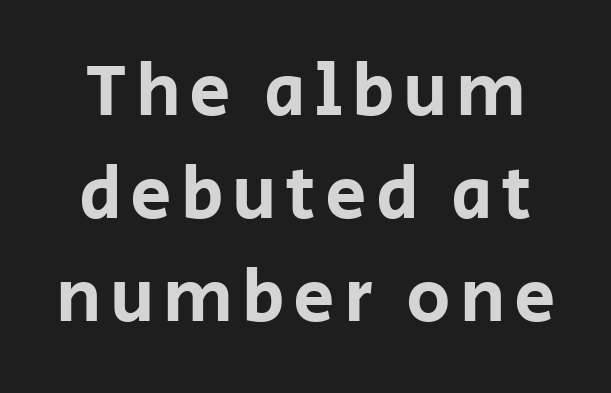
Nobody drew a line under any word here. No feet cap the strokes, marking this as sans-serif type. Do the letters lean? They stand straight. A normal amount of white space separates one row of letters from the next. The rendering uses natural spacing where letterforms have individual widths.
